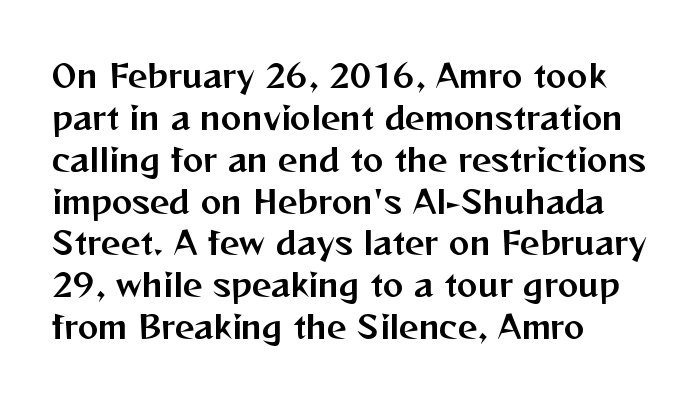
Leading matches the norm, producing a regular column. Descenders hang freely into open space. The rendering shows plain stroke endings on the letterforms — a sans-serif design. Do the characters align in a grid? No, the font is proportional. Posture: straight, roman, zero tilt.
